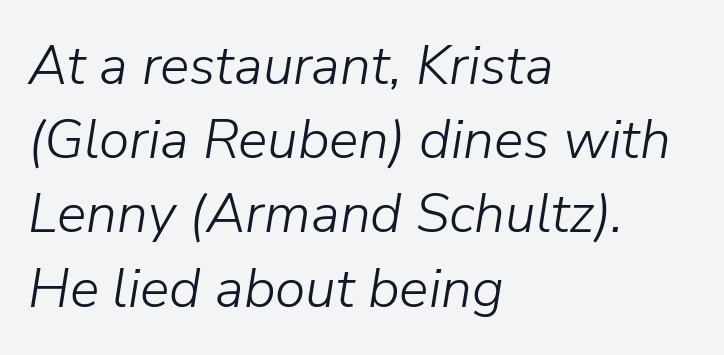
The image shows 55 px light type, italic (leaning right); set left-aligned, normal line spacing (1.35x), normal letter spacing, not underlined; low stroke contrast and a medium x-height.
